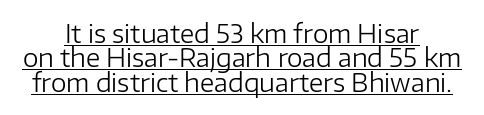
{"italic": "no", "bold": "no", "underline": "yes", "align": "center", "line_spacing": "tight", "line_spacing_ratio": 0.98, "letter_spacing": "normal", "letter_spacing_em": 0.0, "glyph_px": 25}
